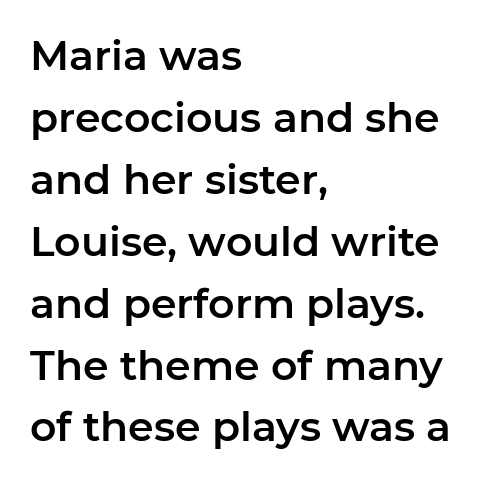
Q: Is the text italic (slanted)? A: No, it is upright.
Q: Is the typeface a serif or a sans-serif typeface? A: Sans-serif.
Q: Is the text underlined? A: No.
Q: How is the paragraph aligned? A: Left-aligned.
Q: Is the spacing between letters normal or unusually wide? A: Normal.
Q: Is the spacing between lines tight, normal or loose? A: Normal.
Q: Width (condensed, normal, or wide)? A: Normal.
Q: Stroke contrast? A: Low.
Q: x-height? A: Medium.
Q: Monospaced? A: No.
